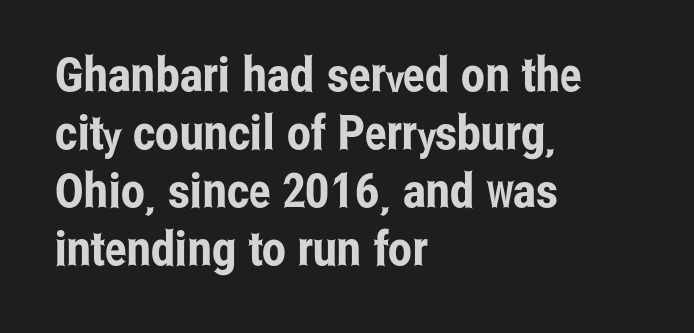
Q: Is the text italic (slanted)? A: No, it is upright.
Q: Is the typeface a serif or a sans-serif typeface? A: Sans-serif.
Q: Is the text underlined? A: No.
Q: How is the paragraph aligned? A: Left-aligned.
Q: Is the spacing between letters normal or unusually wide? A: Normal.
Q: Width (condensed, normal, or wide)? A: Condensed.
Q: Stroke contrast? A: Low.
Q: x-height? A: Medium.
Q: Monospaced? A: No.
